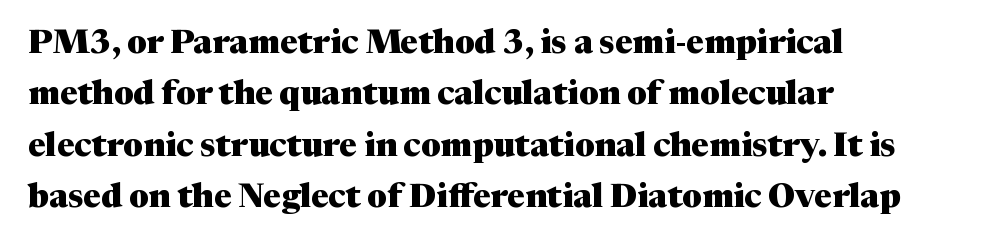
Q: Is the text bold? A: Yes.
Q: Is the text italic (slanted)? A: No, it is upright.
Q: Is the typeface a serif or a sans-serif typeface? A: Serif.
Q: Is the text underlined? A: No.
Q: How is the paragraph aligned? A: Left-aligned.
Q: Is the spacing between letters normal or unusually wide? A: Normal.
Q: Is the spacing between lines tight, normal or loose? A: Normal.
Q: Width (condensed, normal, or wide)? A: Normal.
Q: Stroke contrast? A: Medium.
Q: x-height? A: Medium.
Q: Monospaced? A: No.
